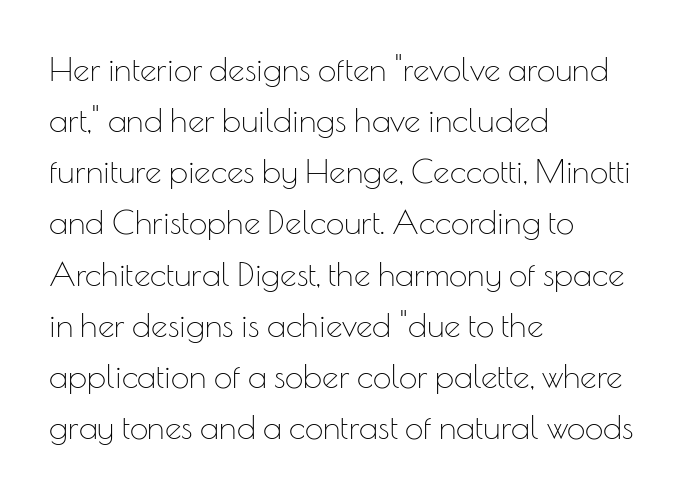
Note the varied advance widths — an 'i' is clearly narrower than an 'm'. Regular leading. Summary of weight: not heavy and not bold. The string is rendered with underlining switched off. The type sits square on the baseline with zero lean. Does the type have serifs? No, each stem ends abruptly.
